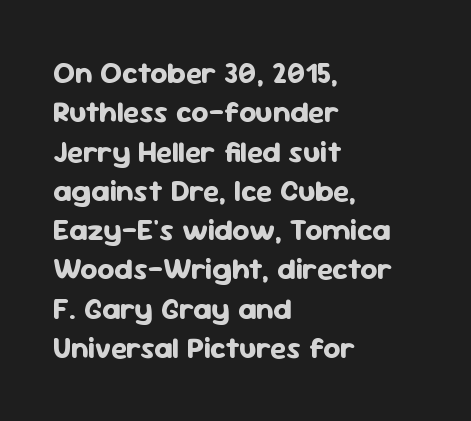
The image shows 30 px bold sans-serif type, upright; set left-aligned, normal line spacing (1.31x), normal letter spacing, not underlined; low stroke contrast and a medium x-height.
